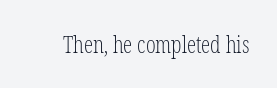
The type is set solid horizontally, with unmodified tracking. Words float on clear page, feet unadorned. A quiet, ordinary-to-light weight characterises the typeface. The type sits square on the baseline with zero lean.
